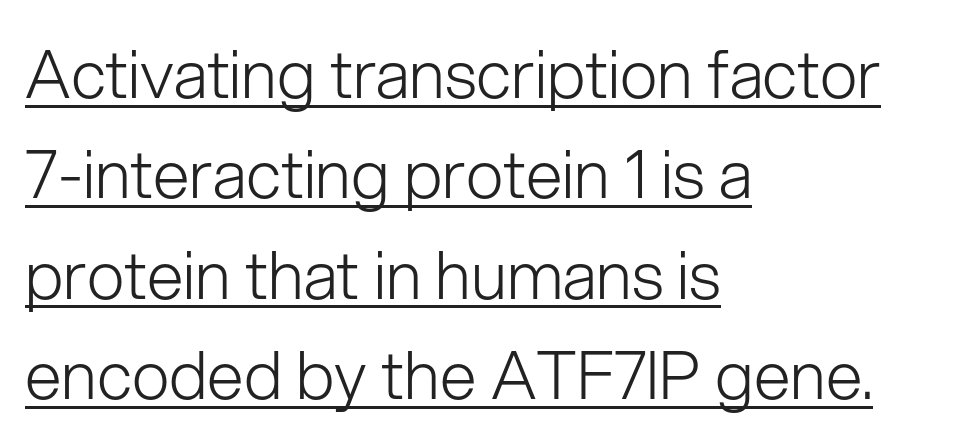
The space between consecutive lines is moderate. Does the type have serifs? No, each stem ends abruptly. No extra tracking has been applied to these lines. These lines are rendered in a variable-pitch font.
